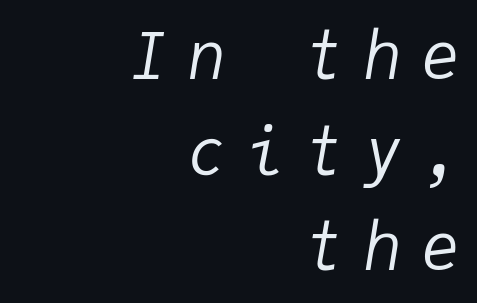
Q: Is the text bold? A: No.
Q: Is the text italic (slanted)? A: Yes, it leans right by about 9 degrees.
Q: Is the text underlined? A: No.
Q: How is the paragraph aligned? A: Right-aligned.
Q: Is the spacing between letters normal or unusually wide? A: Unusually wide.
Q: Is the spacing between lines tight, normal or loose? A: Normal.
Q: Width (condensed, normal, or wide)? A: Normal.
Q: Stroke contrast? A: Low.
Q: x-height? A: Medium.
Q: Monospaced? A: Yes.
